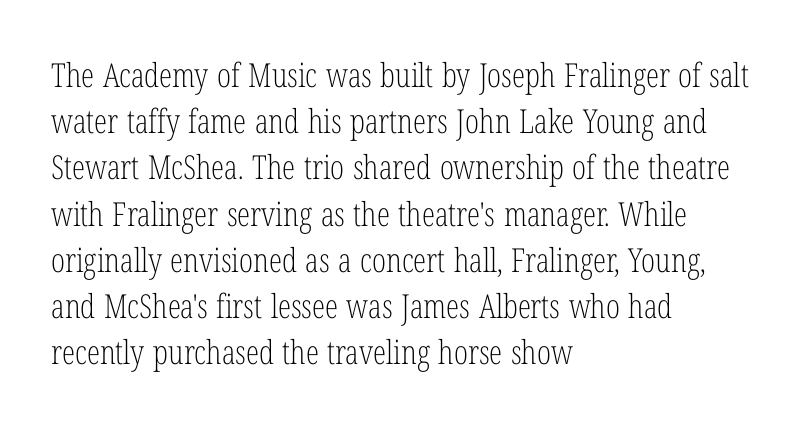
{"serif": "yes", "italic": "no", "bold": "no", "weight": "light", "width": "condensed", "stroke_contrast": "low", "x_height": "medium", "monospaced": "no", "underline": "no", "align": "left", "line_spacing": "normal", "line_spacing_ratio": 1.4, "letter_spacing": "normal", "letter_spacing_em": 0.0, "glyph_px": 33}
